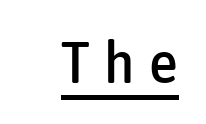
Look at the tracking — it's clearly loosened, letters drifting apart. Nope, not italic — everything's standing straight. A typesetter would call this proportional, since set widths differ per character. Looks like someone drew a line under every word here.
